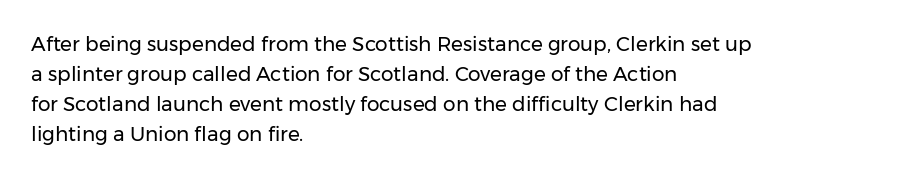
Q: Is the text bold? A: No.
Q: Is the text italic (slanted)? A: No, it is upright.
Q: Is the text underlined? A: No.
Q: How is the paragraph aligned? A: Left-aligned.
Q: Is the spacing between letters normal or unusually wide? A: Normal.
Q: Is the spacing between lines tight, normal or loose? A: Normal.
